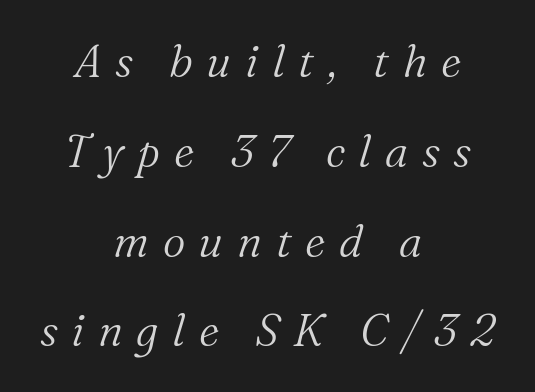
Vertical spacing — loose. Ink coverage per letter is moderate at most. The gap between lines stays unmarked. Inter-character spacing is expanded well beyond the font's built-in metrics. Do the characters align in a grid? No, the font is proportional. Regarding serifs, this sample has them.
